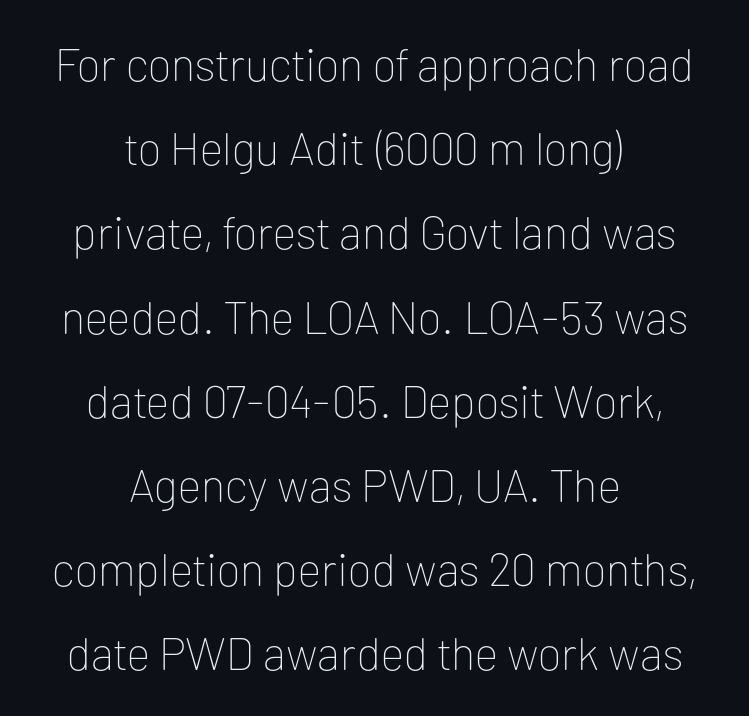
Horizontally, the lines are justified to the midpoint only. Heft: none added — not bold. Tracking here is standard; glyphs follow each other at the usual distance. The specimen reads as upright at a glance. Each letter's strokes conclude bluntly, with no projecting serifs. You could not count columns in this text — the font is proportionally spaced.
